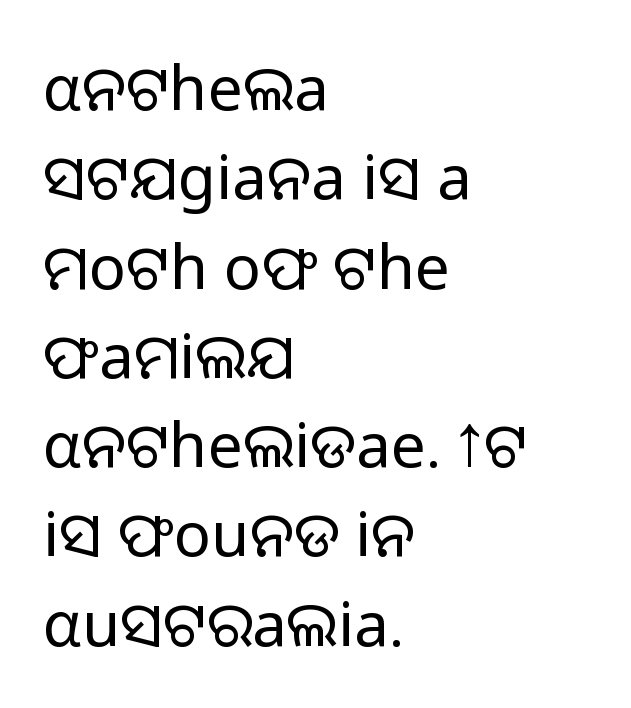
{"serif": "no", "italic": "no", "bold": "no", "weight": "light", "width": "normal", "stroke_contrast": "low", "x_height": "medium", "monospaced": "no", "underline": "no", "align": "left", "line_spacing": "normal", "line_spacing_ratio": 1.44, "letter_spacing": "normal", "letter_spacing_em": 0.0, "glyph_px": 62}
